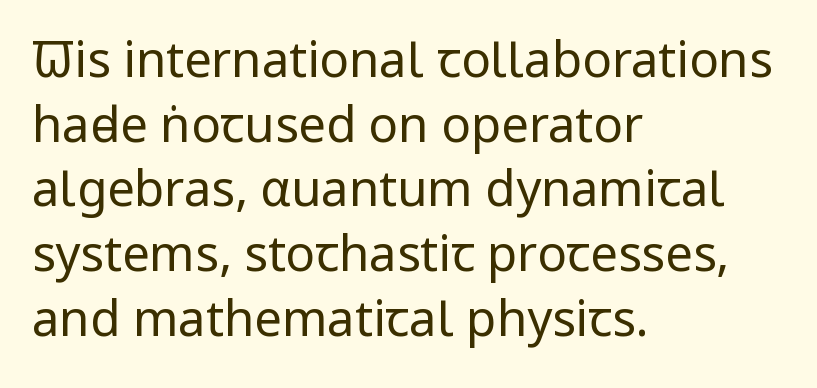
The image shows 49 px regular-weight, condensed sans-serif type, upright; set left-aligned, normal line spacing (1.32x), normal letter spacing, not underlined; low stroke contrast and a large x-height.
